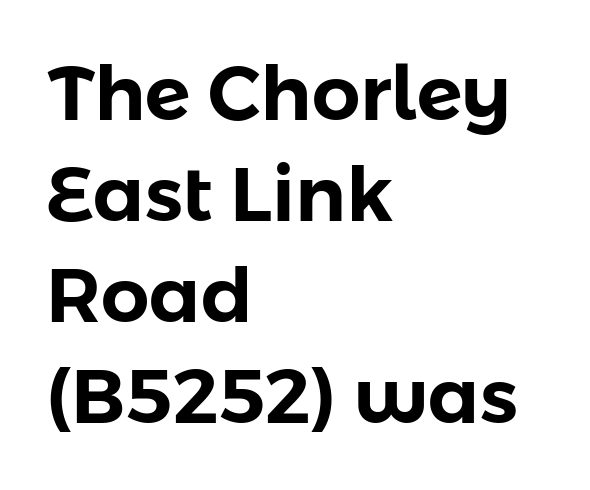
The rendering anchors every line to the left-hand side. Letter spacing: default. A typesetter would label this face a sans. The zone under the glyphs is completely vacant. Character widths vary here, with narrow letters taking less room than wide ones. Vertical strokes here are truly vertical.
